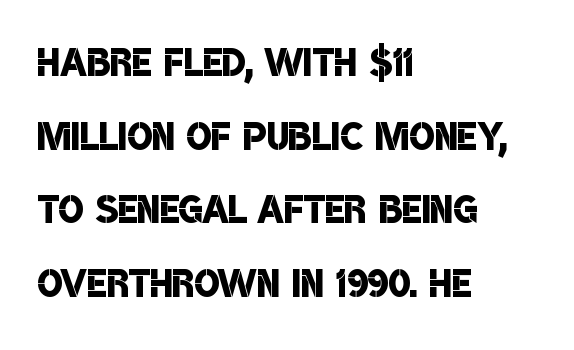
Q: Is the text bold? A: Semi-bold.
Q: Is the typeface a serif or a sans-serif typeface? A: Sans-serif.
Q: Is the text underlined? A: No.
Q: How is the paragraph aligned? A: Left-aligned.
Q: Is the spacing between letters normal or unusually wide? A: Normal.
Q: Is the spacing between lines tight, normal or loose? A: Normal.
Q: Width (condensed, normal, or wide)? A: Condensed.
Q: Stroke contrast? A: Low.
Q: x-height? A: Large.
Q: Monospaced? A: No.
